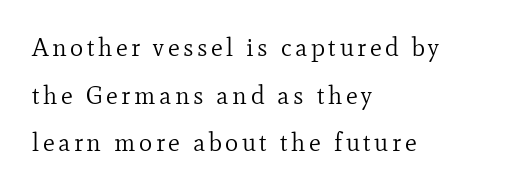
The letters look calm and open, with moderate or lighter stems. Descenders are the only things crossing below the line. If you drew a ruler down the left edge, every line would touch it. Summary of vertical rhythm: relaxed, with wide interline spacing. The lettering holds an erect, upright posture throughout.
